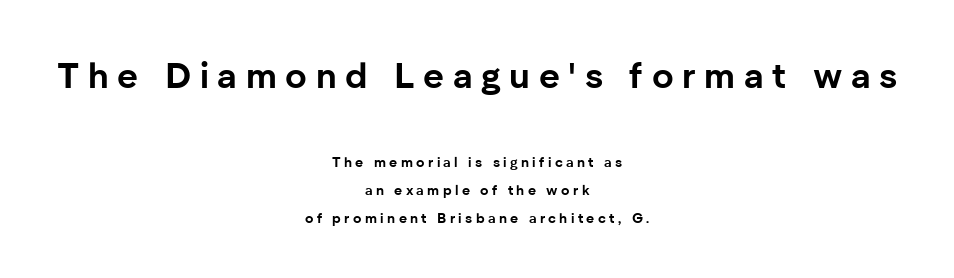
In terms of leading, this rendering errs on the spacious side. Words float on clear page, feet unadorned. Tall strokes in this sample are plumb rather than angled. Display-style spreading of the glyphs; the letterfit is very open. Is this a fixed-width face? No — the glyphs have proportional, varying widths. This layout puts the oversized block above and the modest block below.
